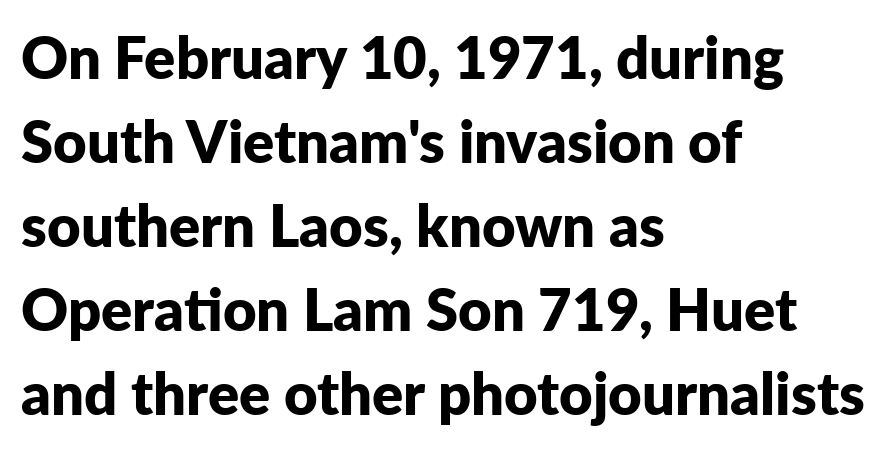
{"serif": "no", "italic": "no", "bold": "yes", "weight": "bold", "width": "normal", "stroke_contrast": "low", "x_height": "medium", "monospaced": "no", "underline": "no", "align": "left", "line_spacing": "normal", "line_spacing_ratio": 1.45, "letter_spacing": "normal", "letter_spacing_em": 0.0, "glyph_px": 58}
